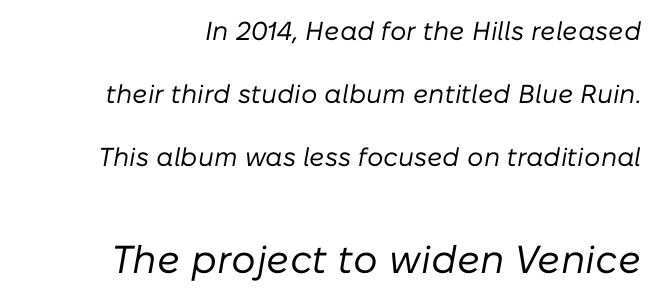
{"italic": "yes", "lean": "right", "slant_degrees": 10, "bold": "no", "weight": "regular", "width": "normal", "stroke_contrast": "low", "x_height": "medium", "monospaced": "no", "underline": "no", "align": "right", "line_spacing": "loose", "line_spacing_ratio": 2.43, "letter_spacing": "normal", "letter_spacing_em": 0.0, "larger_block": "second", "size_ratio": 1.5, "glyph_px": 39}
